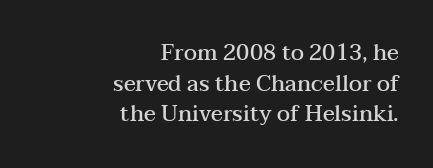
Caption: multi-line text, flush right, ragged left. Each word holds together tightly as a unit, with standard inter-letter gaps. No italicization has been applied; the sample stays upright. The zone under the glyphs is completely vacant. Its strokes are somewhat broadened, the hallmark of semibold type. The designer left line spacing at the default.
